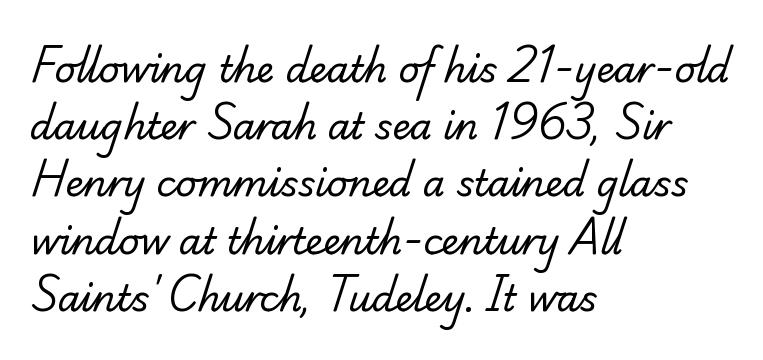
The image shows 36 px regular-weight serif type; set left-aligned, normal line spacing (1.59x), normal letter spacing, not underlined; low stroke contrast and a small x-height.
